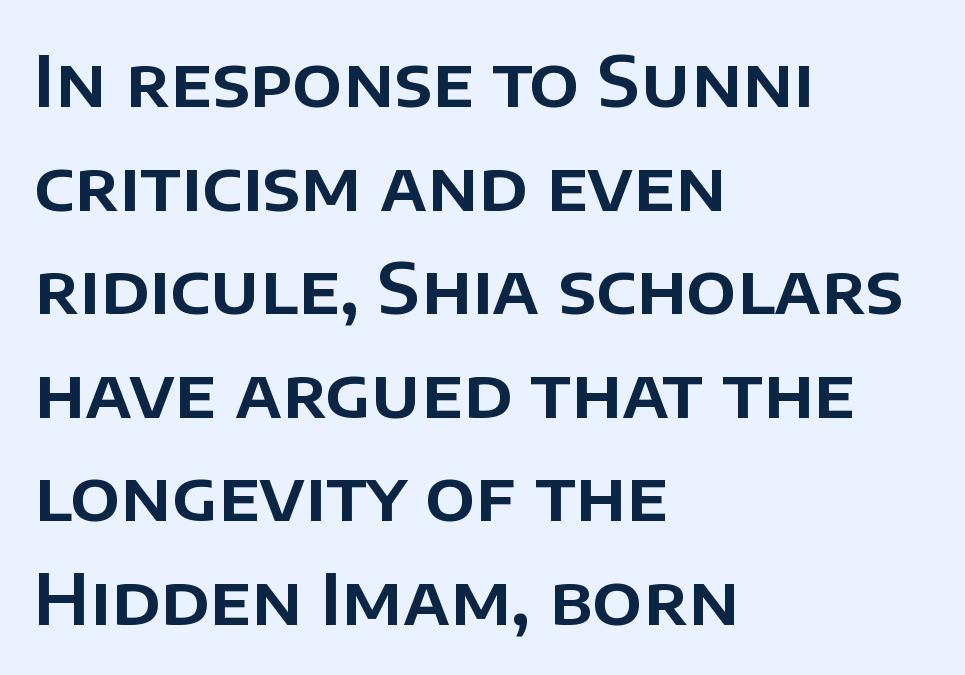
{"serif": "no", "italic": "no", "width": "normal", "stroke_contrast": "low", "x_height": "large", "monospaced": "no", "underline": "no", "align": "left", "line_spacing": "normal", "line_spacing_ratio": 1.48, "letter_spacing": "normal", "letter_spacing_em": 0.0, "glyph_px": 70}
